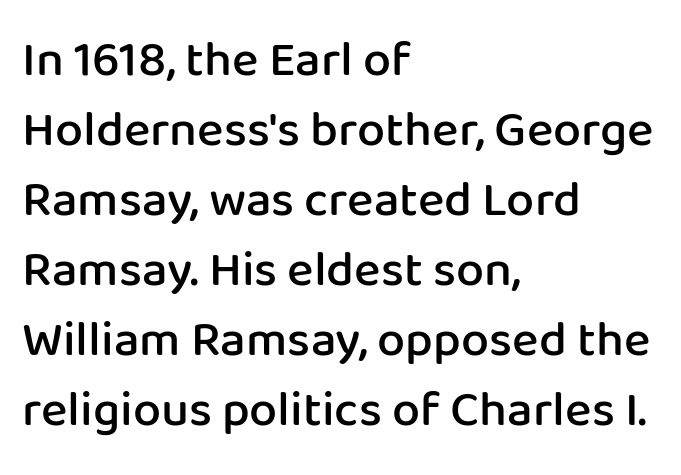
{"serif": "no", "italic": "no", "bold": "semi", "weight": "semibold", "width": "normal", "stroke_contrast": "low", "x_height": "medium", "monospaced": "no", "underline": "no", "align": "left", "line_spacing": "normal", "line_spacing_ratio": 1.4, "letter_spacing": "normal", "letter_spacing_em": 0.0, "glyph_px": 50}
